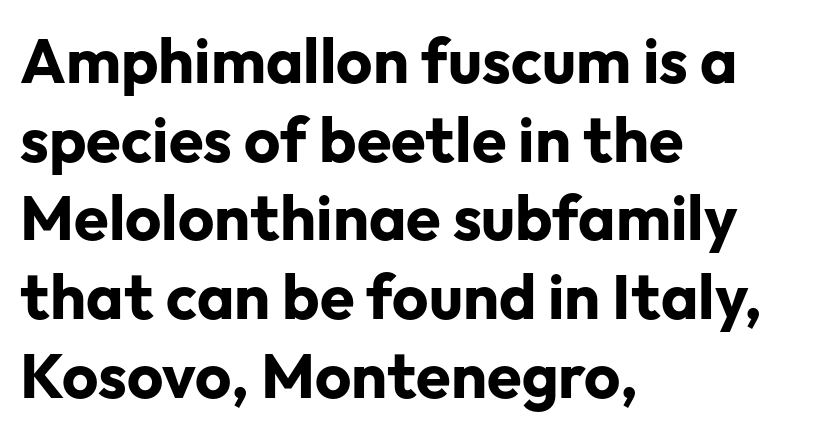
The image shows 63 px bold sans-serif type, upright; set left-aligned, normal line spacing (1.25x), normal letter spacing, not underlined; low stroke contrast and a medium x-height.
